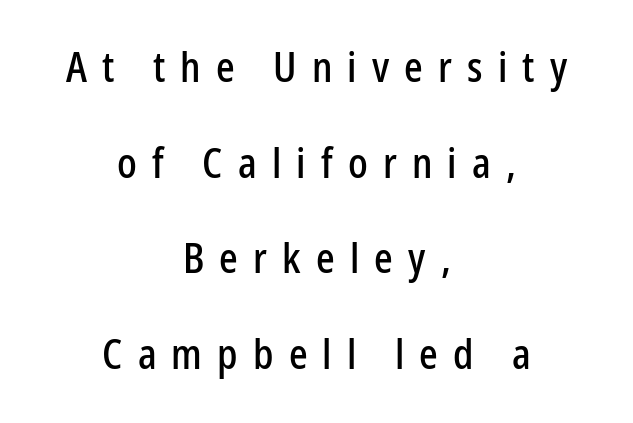
The image shows 41 px condensed sans-serif type, upright; set centered, loose line spacing (2.33x), unusually wide letter spacing (+0.37 em), not underlined; low stroke contrast and a medium x-height.
